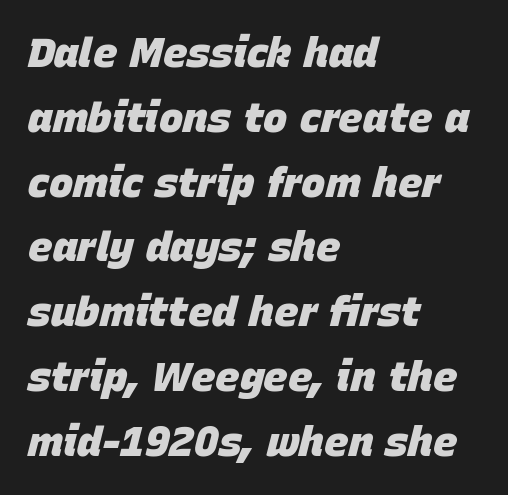
This rendering leaves character spacing at its baseline value. Each letter keeps its own natural width here, so spacing adapts to shape. Successive baselines arrive at the customary interval. The rag falls on the right side of this text block.
